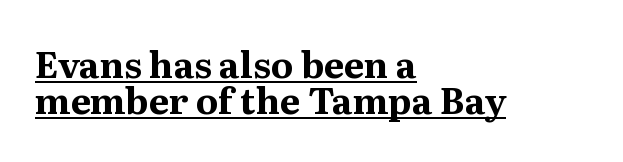
{"serif": "yes", "italic": "no", "bold": "yes", "weight": "bold", "width": "normal", "stroke_contrast": "medium", "x_height": "medium", "monospaced": "no", "underline": "yes", "align": "left", "line_spacing": "tight", "line_spacing_ratio": 1.01, "letter_spacing": "normal", "letter_spacing_em": 0.0, "glyph_px": 36}
